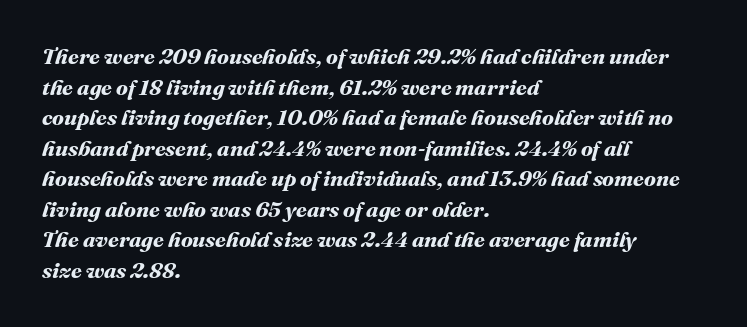
The image shows 22 px bold type; set left-aligned, normal line spacing (1.39x), normal letter spacing, not underlined.
